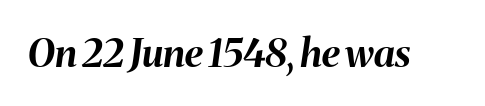
Q: Is the text bold? A: Yes.
Q: Is the text italic (slanted)? A: Yes, it leans right by about 8 degrees.
Q: Is the text underlined? A: No.
Q: Is the spacing between letters normal or unusually wide? A: Normal.
Q: Width (condensed, normal, or wide)? A: Normal.
Q: Stroke contrast? A: Medium.
Q: x-height? A: Medium.
Q: Monospaced? A: No.
